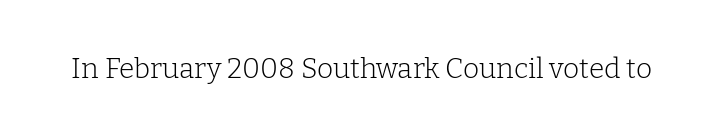
{"serif": "yes", "italic": "no", "bold": "no", "weight": "light", "width": "normal", "stroke_contrast": "low", "x_height": "medium", "monospaced": "no", "underline": "no", "letter_spacing": "normal", "letter_spacing_em": 0.0, "glyph_px": 28}
